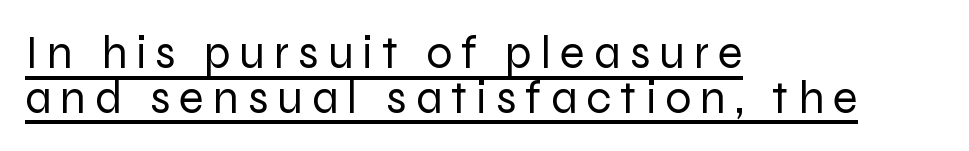
The image shows 46 px regular-weight sans-serif type, upright; set left-aligned, tight line spacing (0.97x), unusually wide letter spacing (+0.2 em), underlined; low stroke contrast and a medium x-height.
